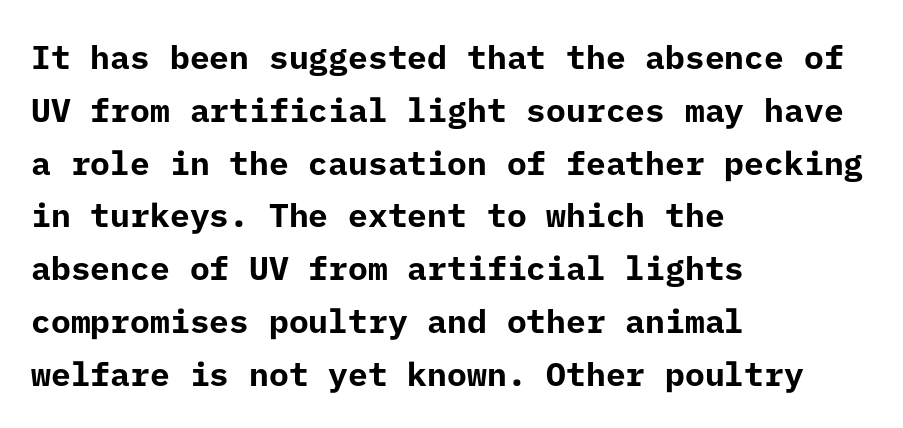
{"serif": "no", "italic": "no", "bold": "yes", "weight": "bold", "width": "normal", "stroke_contrast": "low", "x_height": "medium", "underline": "no", "align": "left", "line_spacing": "normal", "line_spacing_ratio": 1.6, "letter_spacing": "normal", "letter_spacing_em": 0.0, "glyph_px": 33}
